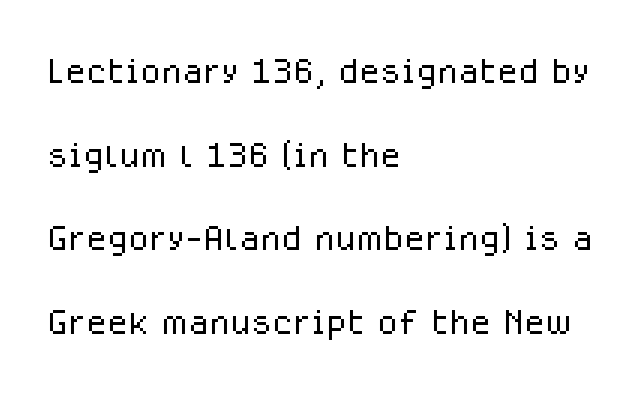
The image shows 48 px light sans-serif type, upright; set left-aligned, line spacing 1.74x, normal letter spacing, not underlined; low stroke contrast and a medium x-height.
